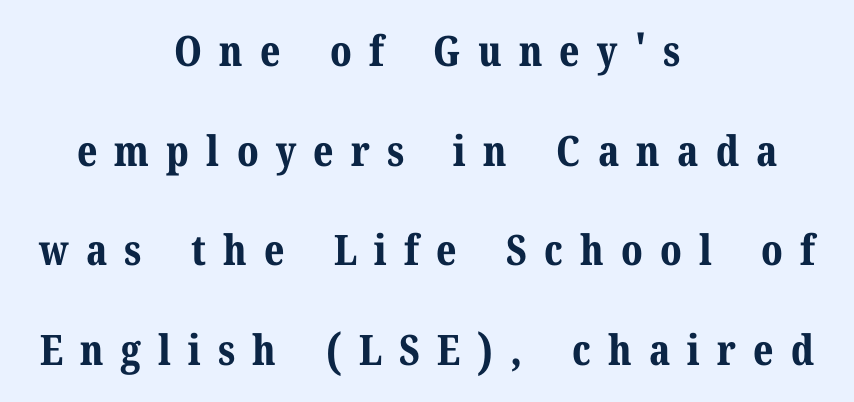
Compared with an ordinary text face, these strokes are far heavier — a full bold. What stands out about the letter spacing? Its width — letters are far apart. The space between consecutive lines is lavish. Stroke terminals: seriffed. Proportional: the letters do not fall into vertical columns.
